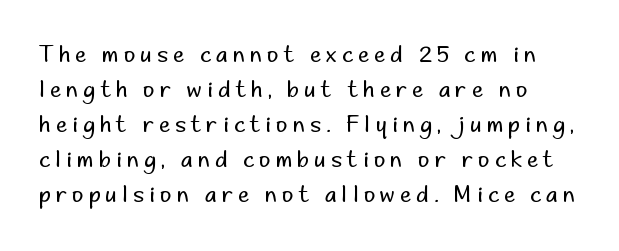
Just letters on the line, the space beneath them empty. This is not heavy type; no bold has been used. The rendering inserts visible extra space after every character. Is there any slant? The stems are plumb. Line spacing here is normal.
